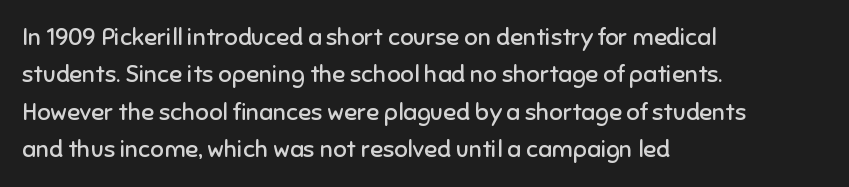
Evenly set lines give the paragraph a standard silhouette. Here the glyphs are tracked normally, forming tight word shapes. Rule under the text: the space is simply empty. Italic? Not at all — the glyphs are vertical. These glyphs show unthickened strokes, regular width or finer.
